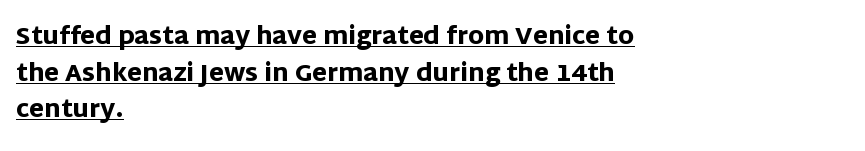
{"italic": "no", "bold": "yes", "underline": "yes", "align": "left", "line_spacing": "normal", "line_spacing_ratio": 1.53, "letter_spacing": "normal", "letter_spacing_em": 0.0, "glyph_px": 24}
